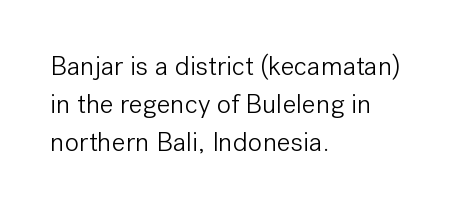
Short note: letters normally spaced. These lines are set flush left with a ragged right edge. The passage shown is not bold in any degree. Rows of type keep a routine distance in the vertical direction. This is the regular roman posture of the typeface.
